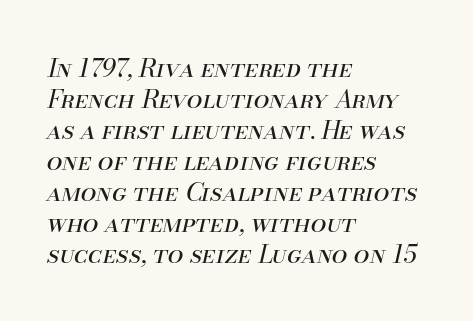
{"italic": "yes", "lean": "right", "slant_degrees": 13, "bold": "no", "underline": "no", "align": "left", "line_spacing_ratio": 1.24, "letter_spacing": "normal", "letter_spacing_em": 0.0, "glyph_px": 25}
